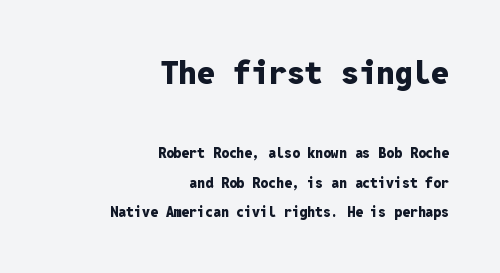
{"serif": "no", "italic": "no", "bold": "yes", "weight": "heavy", "width": "normal", "stroke_contrast": "low", "x_height": "medium", "monospaced": "yes", "underline": "no", "align": "right", "line_spacing": "loose", "line_spacing_ratio": 2.09, "letter_spacing": "normal", "letter_spacing_em": 0.0, "larger_block": "first", "size_ratio": 2.29, "glyph_px": 32}
